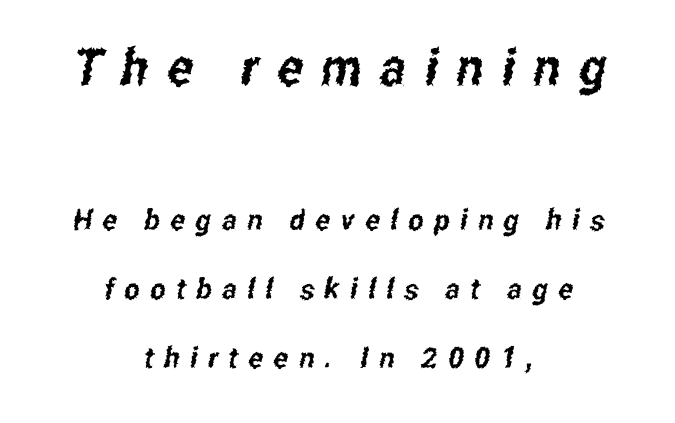
{"serif": "no", "width": "condensed", "stroke_contrast": "low", "x_height": "medium", "monospaced": "no", "underline": "no", "align": "center", "line_spacing": "loose", "line_spacing_ratio": 2.38, "letter_spacing": "wide", "letter_spacing_em": 0.36, "larger_block": "first", "size_ratio": 1.76, "glyph_px": 51}
